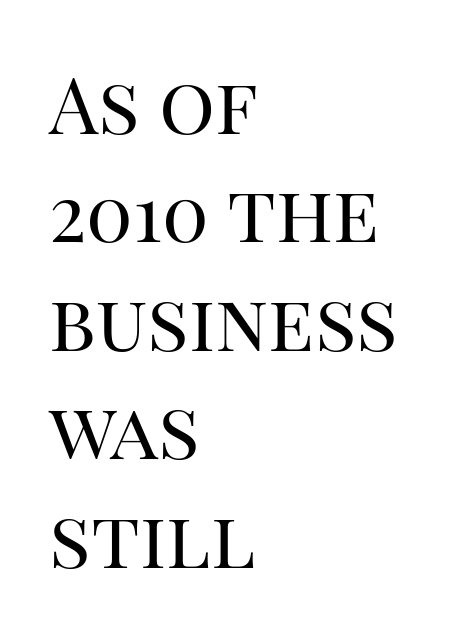
Varying glyph widths throughout — classic text-font behaviour. Every character sits straight up, as roman type does. The font family rendered here belongs to the serif group. Line beginnings align vertically; line endings do not.
